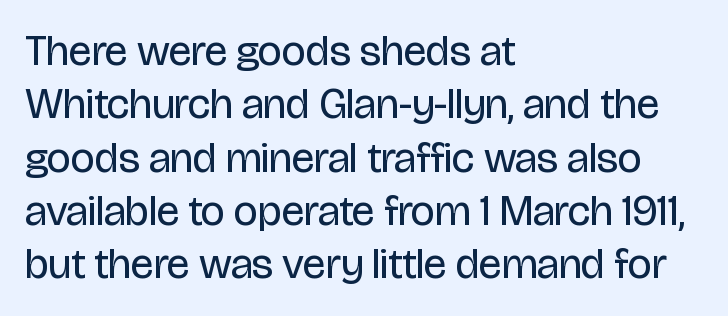
The image shows 43 px regular-weight, condensed sans-serif type, upright; set left-aligned, line spacing 1.24x, normal letter spacing, not underlined; low stroke contrast and a large x-height.
